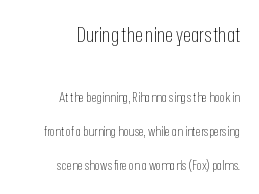
In terms of letterspacing, this is plain default setting. Weight: in the light-to-regular range. Which of the two is more prominent by size? The first, at the top. Posture: upright roman. Successive baselines arrive slowly, with a big drop between each. Quick note: underline off.
